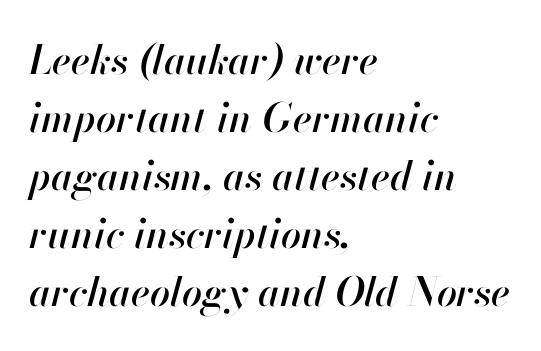
Lines of text with bare space underneath. Do the characters align in a grid? No, the font is proportional. Observe the lean: these are italic letterforms. The setting favours the left margin, as ordinary paragraphs usually do. Letter spacing: default.
